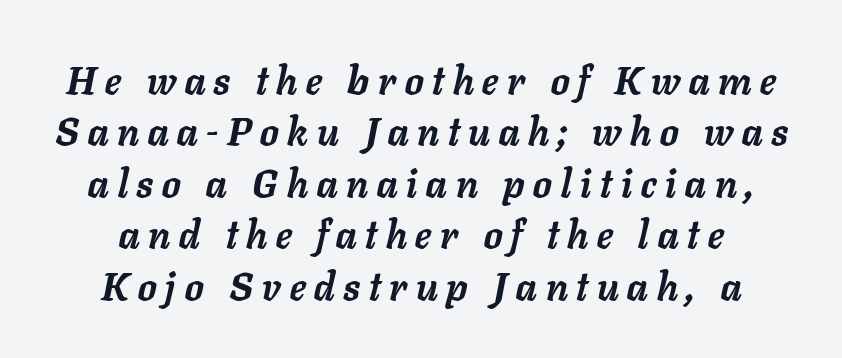
Q: Is the text bold? A: Yes.
Q: Is the text italic (slanted)? A: Yes, it leans right by about 11 degrees.
Q: Is the text underlined? A: No.
Q: Is the spacing between letters normal or unusually wide? A: Unusually wide.
Q: Is the spacing between lines tight, normal or loose? A: Normal.
Q: Width (condensed, normal, or wide)? A: Normal.
Q: Stroke contrast? A: Low.
Q: x-height? A: Medium.
Q: Monospaced? A: No.
